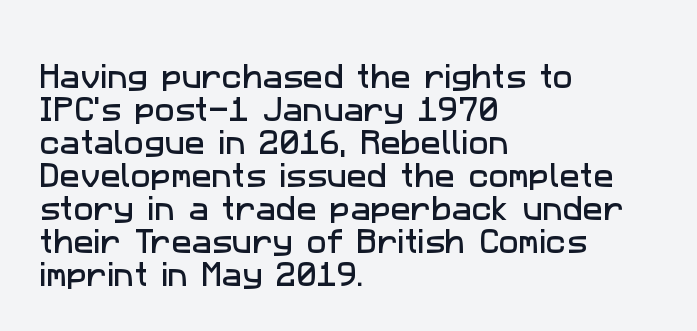
Q: Is the text underlined? A: No.
Q: How is the paragraph aligned? A: Left-aligned.
Q: Is the spacing between letters normal or unusually wide? A: Normal.
